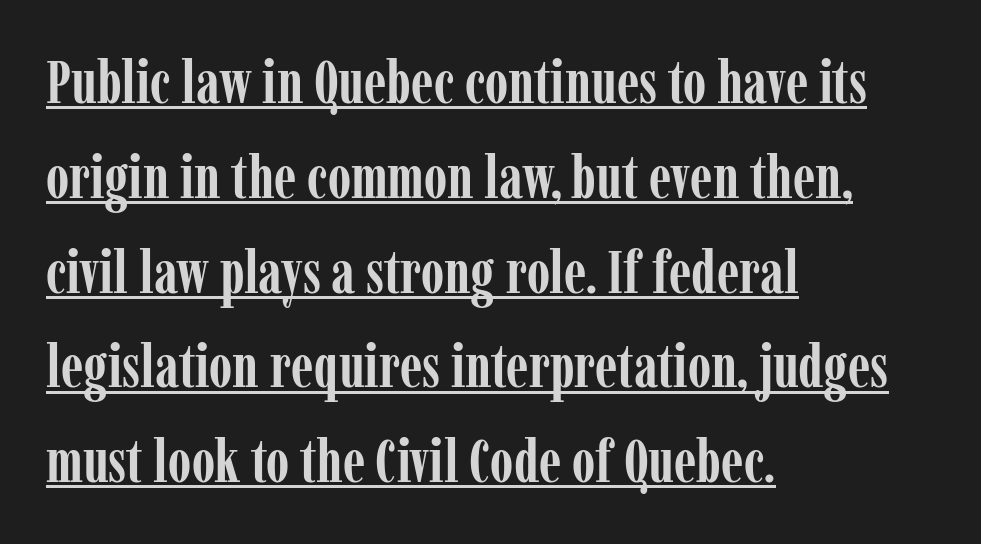
Q: Is the text bold? A: Yes.
Q: Is the text italic (slanted)? A: No, it is upright.
Q: Is the typeface a serif or a sans-serif typeface? A: Serif.
Q: Is the text underlined? A: Yes.
Q: How is the paragraph aligned? A: Left-aligned.
Q: Is the spacing between letters normal or unusually wide? A: Normal.
Q: Is the spacing between lines tight, normal or loose? A: Normal.
Q: Width (condensed, normal, or wide)? A: Condensed.
Q: Stroke contrast? A: Low.
Q: x-height? A: Medium.
Q: Monospaced? A: No.
